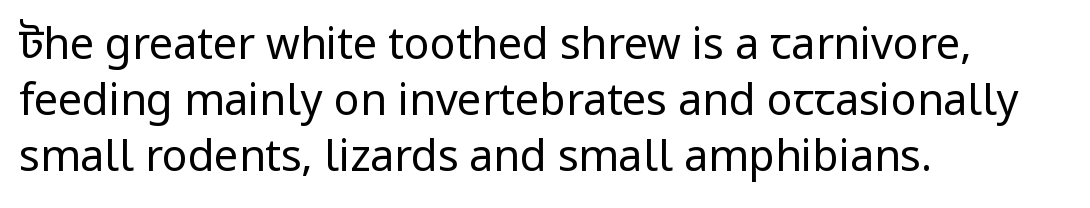
The words here are not underlined. A typesetter would mark this as roman, not italic. The letters sit at their default tracking, neither squeezed nor spread. Typeset ragged right — the left edge is the straight one. The letters advance in unequal steps, a hallmark of proportional type. Font category for this specimen: sans-serif.
